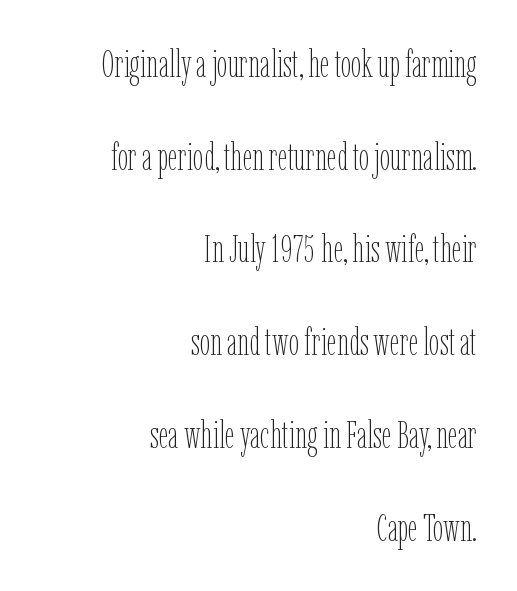
{"italic": "no", "bold": "no", "weight": "thin", "width": "condensed", "stroke_contrast": "low", "x_height": "medium", "monospaced": "no", "underline": "no", "align": "right", "line_spacing": "loose", "line_spacing_ratio": 2.44, "letter_spacing": "normal", "letter_spacing_em": 0.0, "glyph_px": 38}
